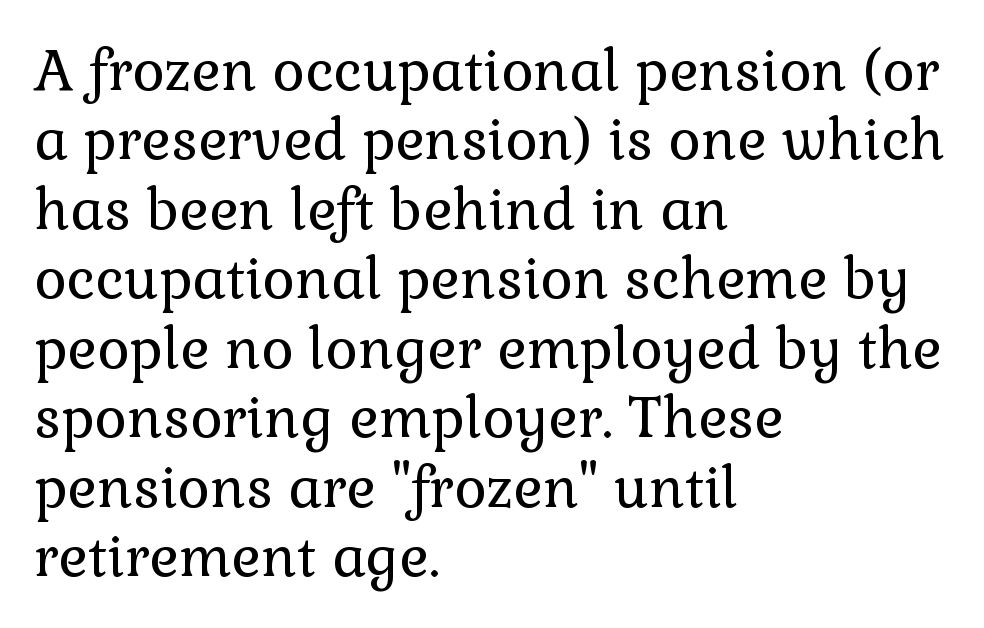
{"serif": "yes", "italic": "no", "bold": "no", "weight": "regular", "width": "normal", "stroke_contrast": "low", "x_height": "medium", "monospaced": "no", "underline": "no", "align": "left", "line_spacing_ratio": 1.24, "letter_spacing": "normal", "letter_spacing_em": 0.0, "glyph_px": 56}
